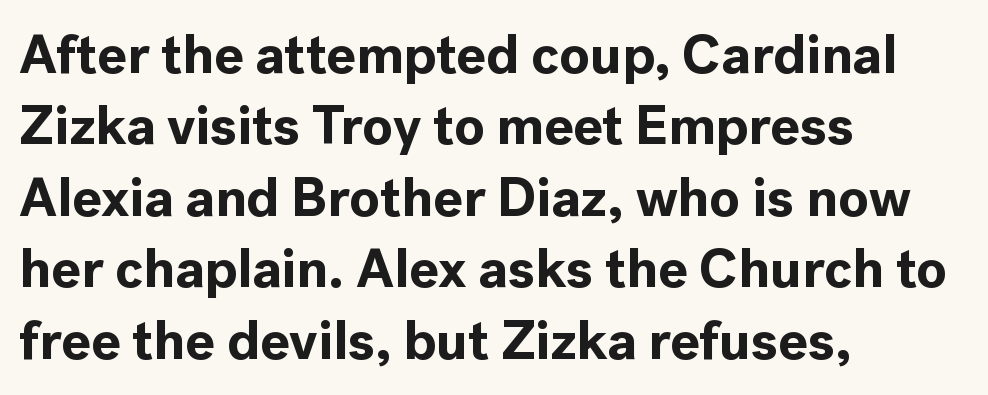
Q: Is the text bold? A: Yes.
Q: Is the text italic (slanted)? A: No, it is upright.
Q: Is the typeface a serif or a sans-serif typeface? A: Sans-serif.
Q: Is the text underlined? A: No.
Q: How is the paragraph aligned? A: Left-aligned.
Q: Is the spacing between letters normal or unusually wide? A: Normal.
Q: Is the spacing between lines tight, normal or loose? A: Normal.
Q: Width (condensed, normal, or wide)? A: Normal.
Q: x-height? A: Medium.
Q: Monospaced? A: No.
